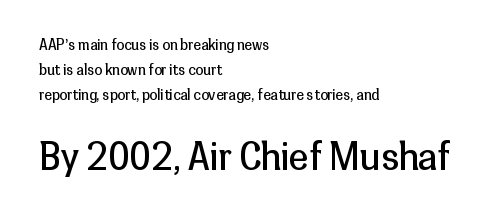
Look at the glyph heights: the lower group is clearly the bigger setting. Caption: face not bold, strokes unweighted. The specimen omits any rule beneath the text block's lines. Each letter's strokes conclude bluntly, with no projecting serifs. The horizontal fit of the characters is conventional and even. Caption: multi-line text, flush left, ragged right.
